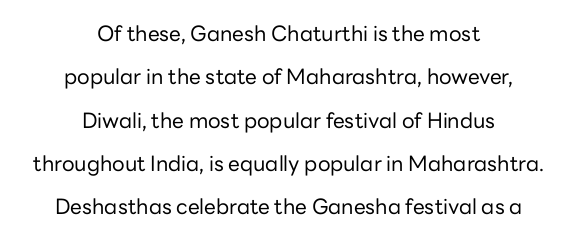
Rows of type keep a wide berth in the vertical direction. Honestly, the letter spacing is just normal — you wouldn't notice it. Caption: multi-line text, centered on the measure. A bare baseline throughout the passage. Quick note: not italic, upright. Summary of weight: not heavy and not bold.
